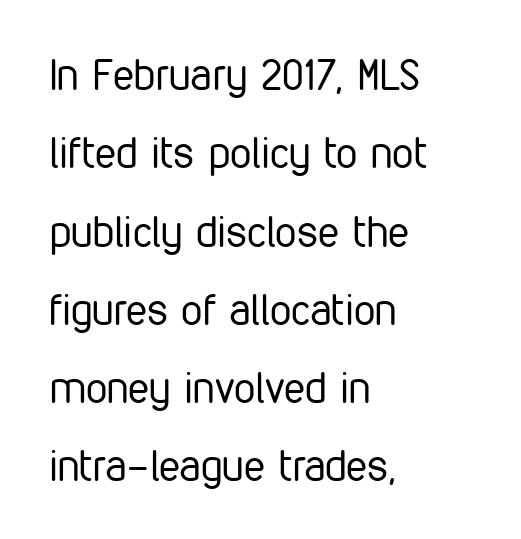
Q: Is the text bold? A: No.
Q: Is the text italic (slanted)? A: No, it is upright.
Q: Is the typeface a serif or a sans-serif typeface? A: Sans-serif.
Q: Is the text underlined? A: No.
Q: How is the paragraph aligned? A: Left-aligned.
Q: Is the spacing between letters normal or unusually wide? A: Normal.
Q: Width (condensed, normal, or wide)? A: Condensed.
Q: Stroke contrast? A: Low.
Q: x-height? A: Medium.
Q: Monospaced? A: No.
